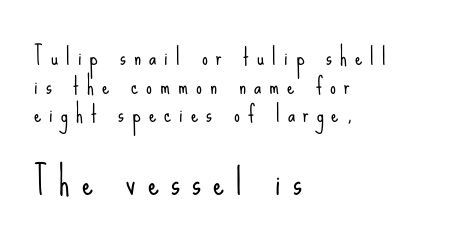
Varying glyph widths throughout — classic text-font behaviour. Is the lower block the larger one? Yes — the lower block carries the bigger type. Underlining? Definitely not there. On a weight scale, this lands at 450 or below. Font category for this specimen: sans-serif. Rows of type keep a routine distance in the vertical direction.
